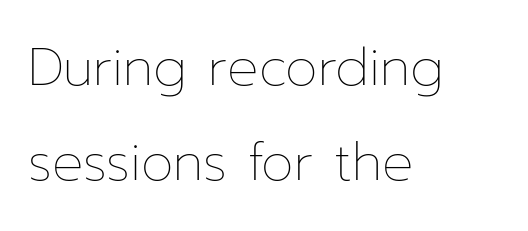
The image shows 52 px thin type, upright; set left-aligned, line spacing 1.83x, normal letter spacing, not underlined; low stroke contrast and a medium x-height.
